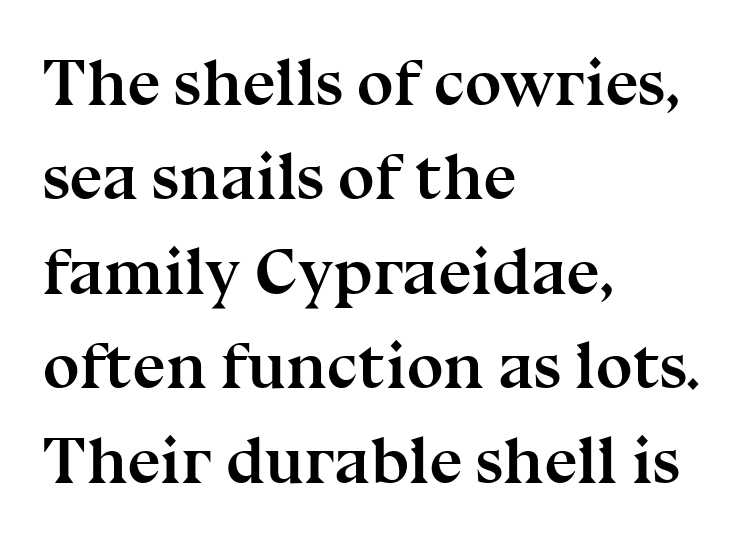
{"serif": "yes", "italic": "no", "bold": "yes", "weight": "semibold", "width": "normal", "stroke_contrast": "medium", "x_height": "medium", "monospaced": "no", "underline": "no", "align": "left", "line_spacing": "normal", "line_spacing_ratio": 1.43, "letter_spacing": "normal", "letter_spacing_em": 0.0, "glyph_px": 66}
